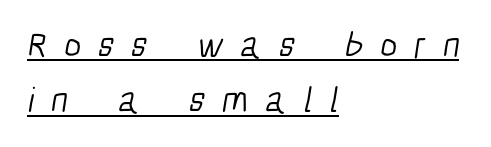
Q: Is the text bold? A: No.
Q: Is the typeface a serif or a sans-serif typeface? A: Sans-serif.
Q: Is the text underlined? A: Yes.
Q: How is the paragraph aligned? A: Left-aligned.
Q: Is the spacing between letters normal or unusually wide? A: Unusually wide.
Q: Is the spacing between lines tight, normal or loose? A: Normal.
Q: Width (condensed, normal, or wide)? A: Condensed.
Q: Stroke contrast? A: Low.
Q: x-height? A: Medium.
Q: Monospaced? A: No.
